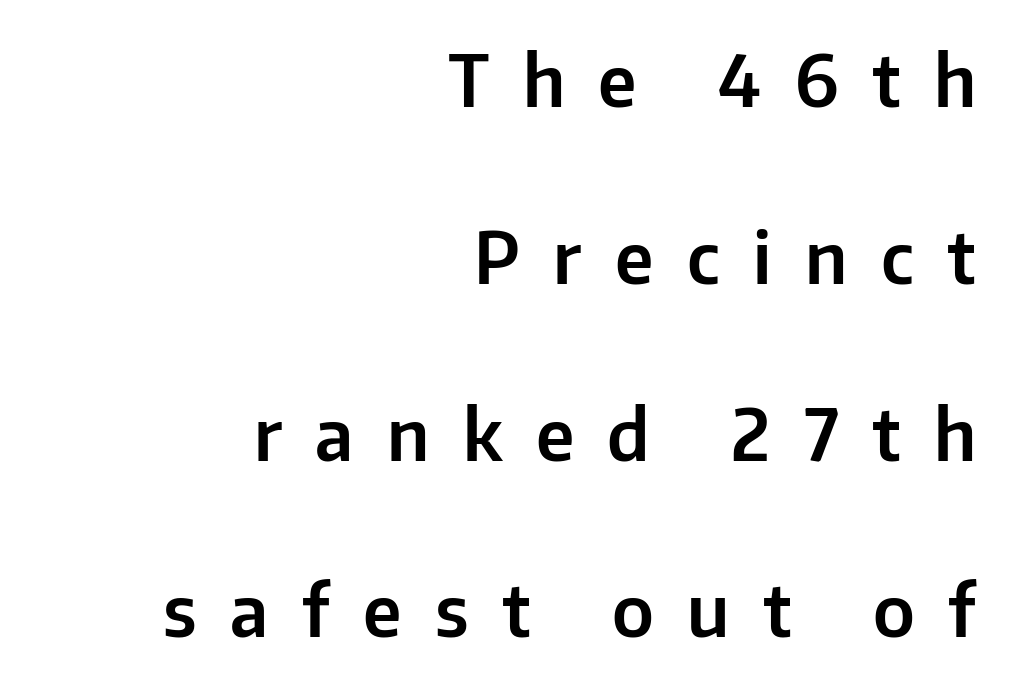
The image shows 71 px sans-serif type, upright; set right-aligned, loose line spacing (2.49x), unusually wide letter spacing (+0.47 em), not underlined; low stroke contrast and a medium x-height.
